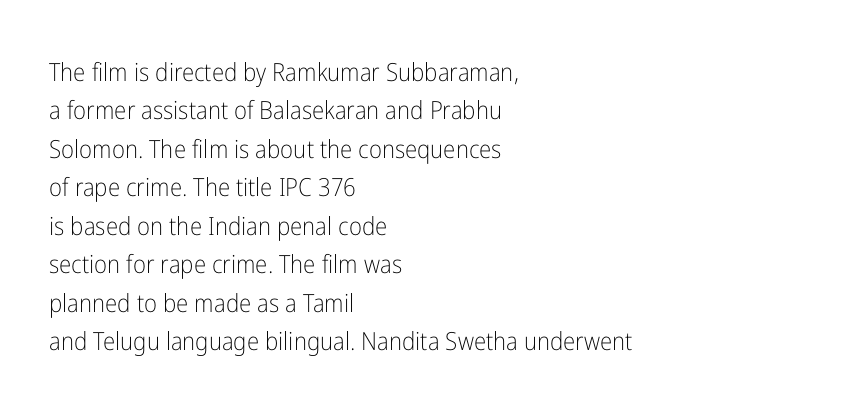
{"italic": "no", "bold": "no", "underline": "no", "align": "left", "line_spacing": "normal", "line_spacing_ratio": 1.54, "letter_spacing": "normal", "letter_spacing_em": 0.0, "glyph_px": 25}
